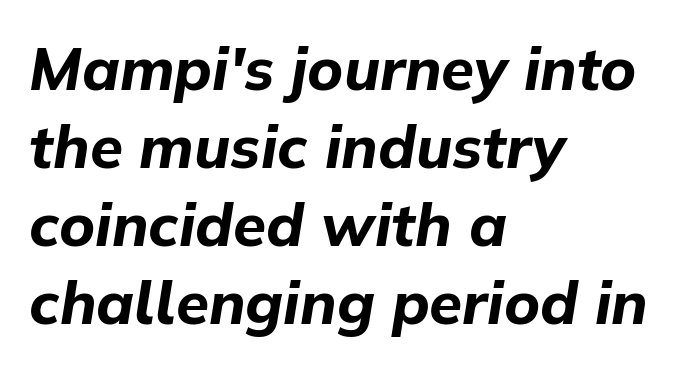
Q: Is the text bold? A: Yes.
Q: Is the text italic (slanted)? A: Yes, it leans right by about 9 degrees.
Q: Is the text underlined? A: No.
Q: How is the paragraph aligned? A: Left-aligned.
Q: Is the spacing between letters normal or unusually wide? A: Normal.
Q: Is the spacing between lines tight, normal or loose? A: Normal.
Q: Width (condensed, normal, or wide)? A: Normal.
Q: Stroke contrast? A: Low.
Q: x-height? A: Medium.
Q: Monospaced? A: No.
